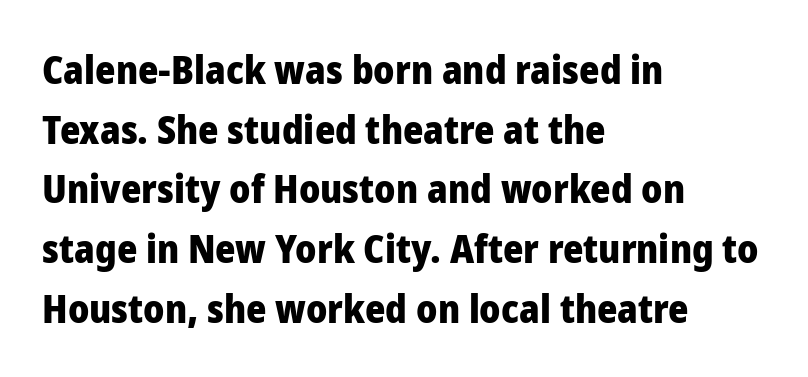
{"serif": "no", "italic": "no", "bold": "yes", "weight": "heavy", "width": "normal", "stroke_contrast": "low", "x_height": "medium", "monospaced": "no", "underline": "no", "align": "left", "line_spacing": "normal", "line_spacing_ratio": 1.53, "letter_spacing": "normal", "letter_spacing_em": 0.0, "glyph_px": 39}
